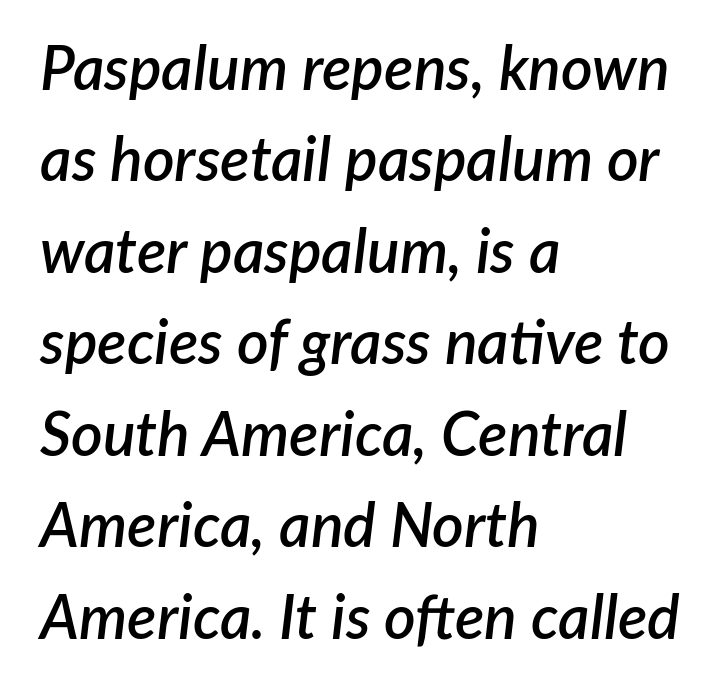
{"italic": "yes", "lean": "right", "slant_degrees": 7, "bold": "semi", "weight": "semibold", "width": "normal", "stroke_contrast": "low", "x_height": "medium", "monospaced": "no", "underline": "no", "align": "left", "line_spacing": "normal", "line_spacing_ratio": 1.5, "letter_spacing": "normal", "letter_spacing_em": 0.0, "glyph_px": 61}
